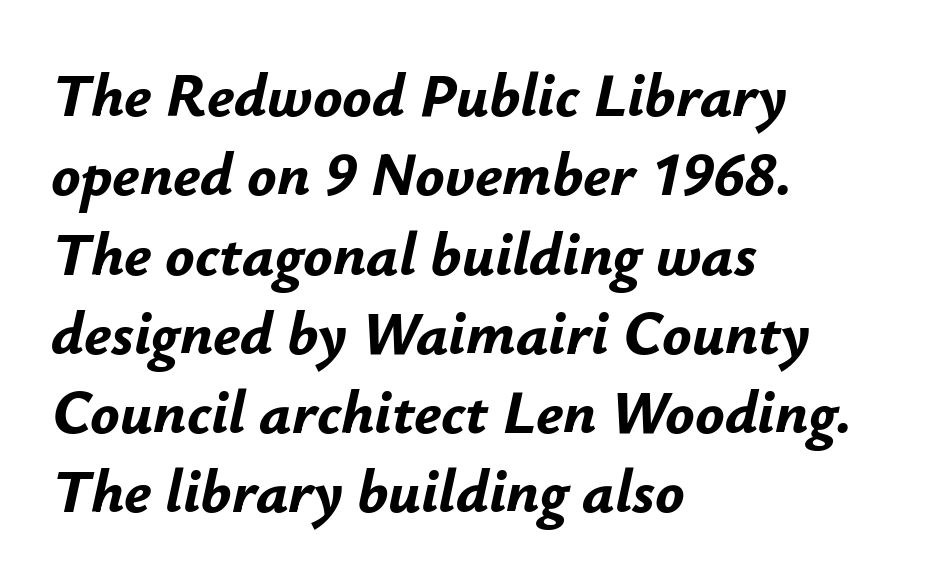
Q: Is the text bold? A: Yes.
Q: Is the text italic (slanted)? A: Yes, it leans right by about 12 degrees.
Q: Is the text underlined? A: No.
Q: How is the paragraph aligned? A: Left-aligned.
Q: Is the spacing between letters normal or unusually wide? A: Normal.
Q: Is the spacing between lines tight, normal or loose? A: Normal.
Q: Width (condensed, normal, or wide)? A: Normal.
Q: Stroke contrast? A: Low.
Q: x-height? A: Small.
Q: Monospaced? A: No.
